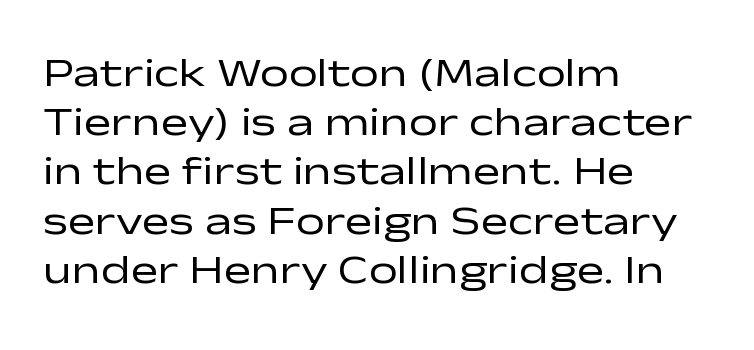
The image shows 41 px regular-weight, wide sans-serif type, upright; set left-aligned, line spacing 1.2x, normal letter spacing, not underlined; low stroke contrast and a medium x-height.
